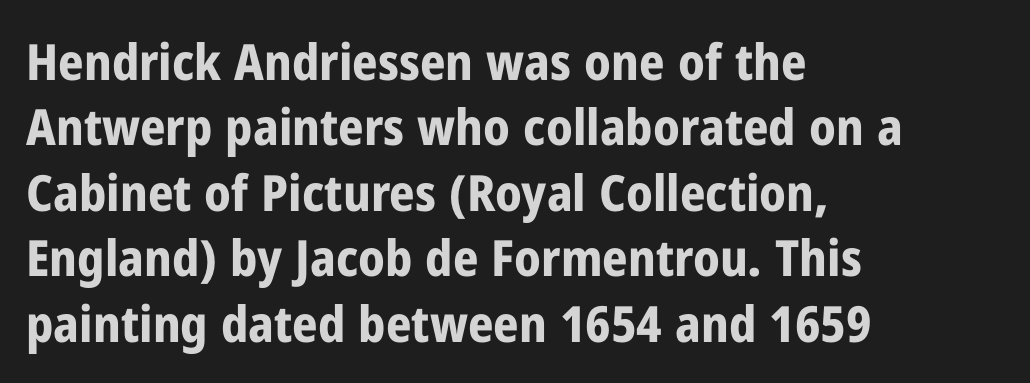
The image shows 50 px bold, condensed sans-serif type, upright; set left-aligned, normal line spacing (1.31x), normal letter spacing, not underlined; low stroke contrast and a medium x-height.
